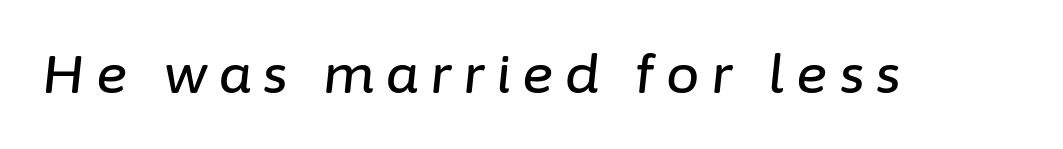
The letterforms stand isolated, each surrounded by extra space. The letters are slanted; this is an italic face. The letters advance in unequal steps, a hallmark of proportional type. Each row of text sits above clean, open space.
